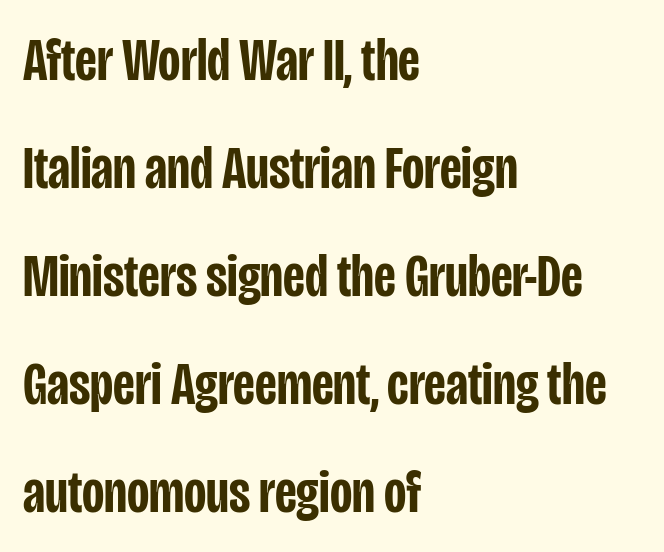
Proportional: the letters do not fall into vertical columns. Short note: letters normally spaced. When letters stand straight like this, we call the style roman or upright. Serifs: no, the terminals of the letterforms are clean. Quick note: underline off. A student would call this left alignment; a typographer would say flush left, rag right.
